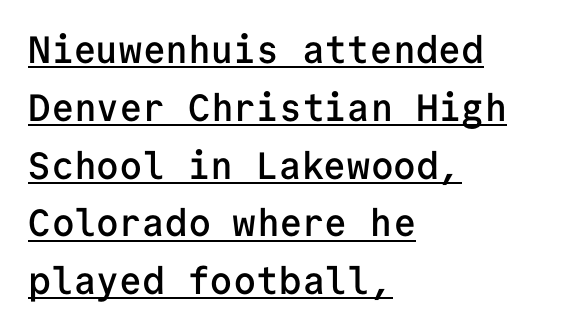
Spacing verdict: monospaced, one width for all characters. A normal amount of white space separates one row of letters from the next. Weight check: semibold — heavier than regular, not quite bold. Visually the block forms a straight wall on the left and a jagged coastline on the right.
